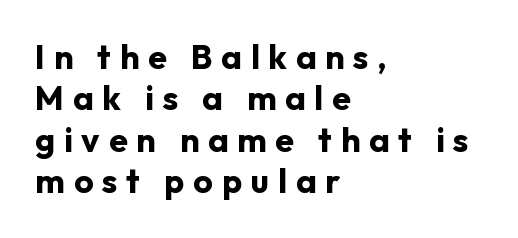
Check the space under the baseline: it is left empty. The passage shown is typed in a proportional face where columns would drift. The font is running at its bold setting. Characters remain perfectly vertical along every line. Serifs: no, the terminals of the letterforms are clean.
